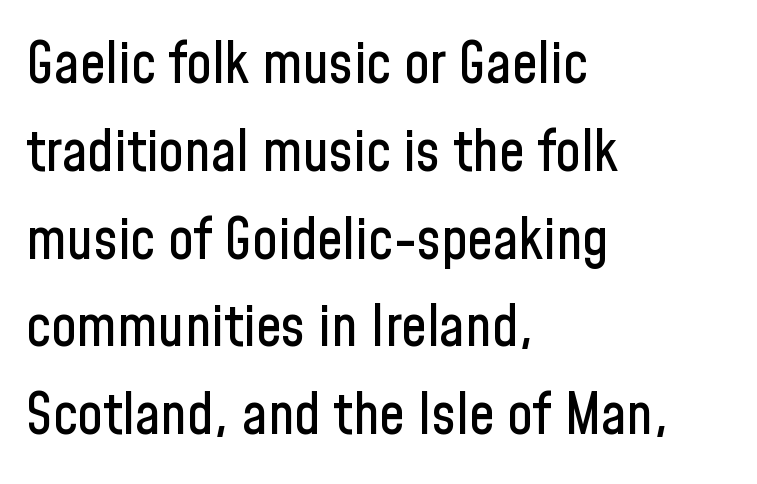
The image shows 57 px condensed sans-serif type, upright; set left-aligned, normal line spacing (1.54x), normal letter spacing, not underlined; low stroke contrast and a medium x-height.
